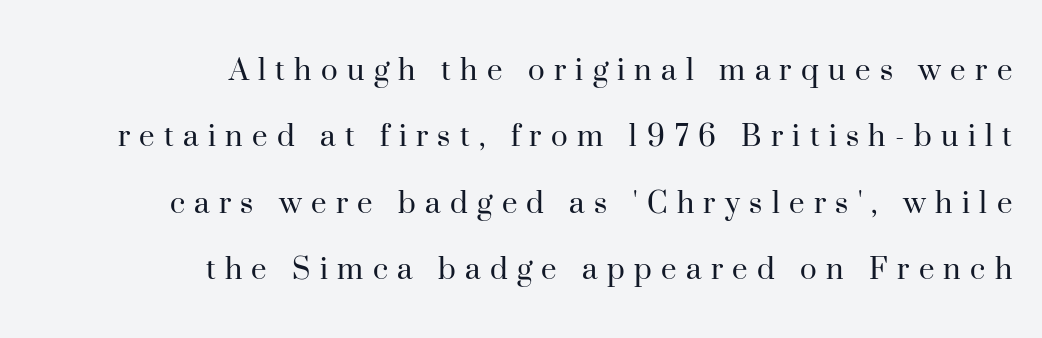
The image shows 35 px regular-weight serif type, upright; set right-aligned, loose line spacing (1.9x), unusually wide letter spacing (+0.27 em), not underlined; high stroke contrast and a small x-height.
